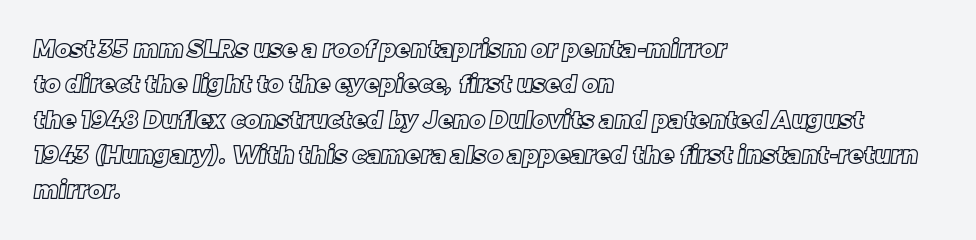
Q: Is the text underlined? A: No.
Q: How is the paragraph aligned? A: Left-aligned.
Q: Is the spacing between letters normal or unusually wide? A: Normal.
Q: Is the spacing between lines tight, normal or loose? A: Normal.
